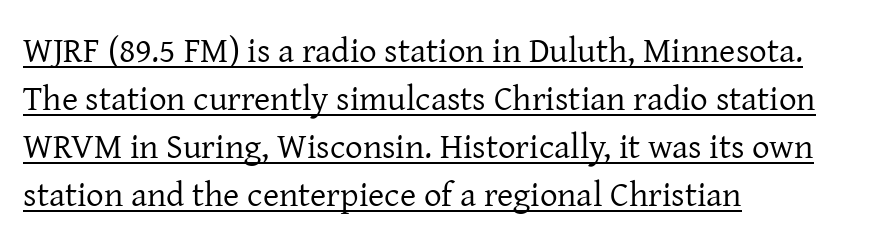
The image shows 35 px regular-weight serif type, upright; set left-aligned, normal line spacing (1.37x), normal letter spacing, underlined; low stroke contrast and a medium x-height.
